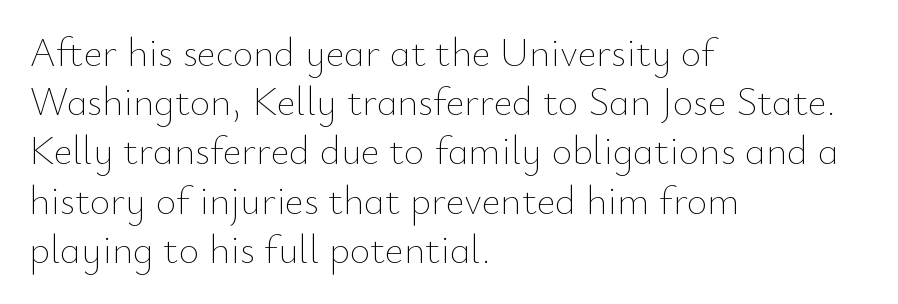
Q: Is the text bold? A: No.
Q: Is the text italic (slanted)? A: No, it is upright.
Q: Is the text underlined? A: No.
Q: How is the paragraph aligned? A: Left-aligned.
Q: Is the spacing between letters normal or unusually wide? A: Normal.
Q: Width (condensed, normal, or wide)? A: Normal.
Q: Stroke contrast? A: Low.
Q: x-height? A: Small.
Q: Monospaced? A: No.
